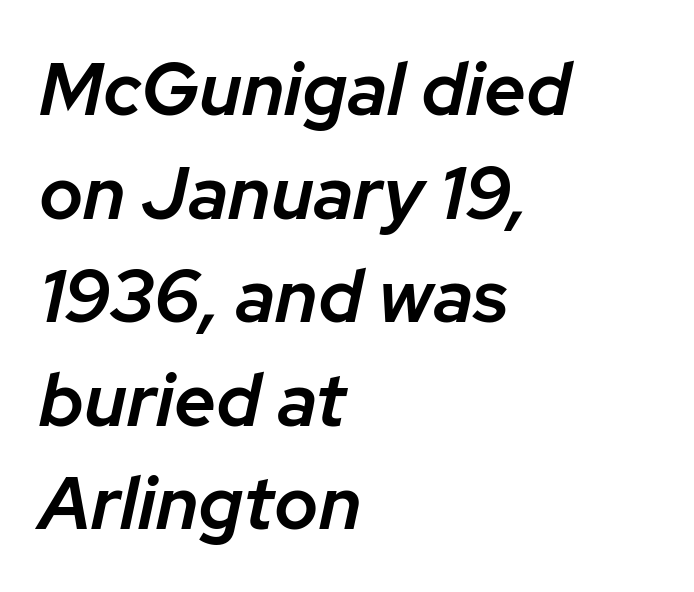
{"italic": "yes", "lean": "right", "slant_degrees": 12, "bold": "semi", "weight": "semibold", "width": "normal", "stroke_contrast": "low", "x_height": "medium", "monospaced": "no", "underline": "no", "align": "left", "line_spacing": "normal", "line_spacing_ratio": 1.4, "letter_spacing": "normal", "letter_spacing_em": 0.0, "glyph_px": 74}
